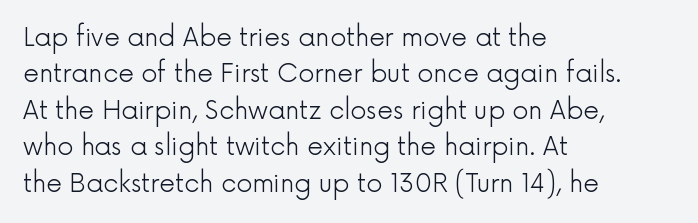
The image shows 25 px text type, upright; set left-aligned, normal line spacing (1.46x), normal letter spacing, not underlined.
